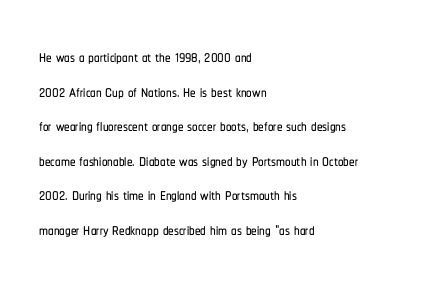
The image shows 22 px text type, upright; set left-aligned, normal line spacing (1.57x), normal letter spacing, not underlined.
